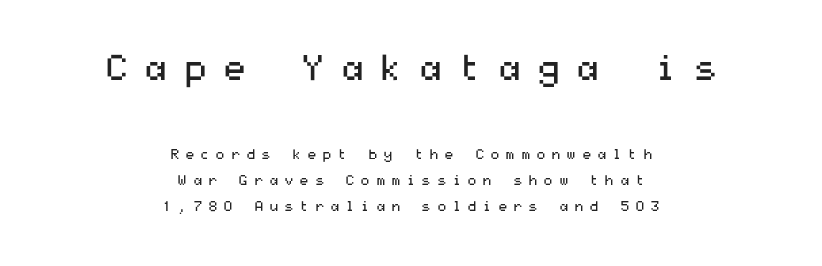
{"serif": "no", "italic": "no", "bold": "no", "weight": "regular", "width": "wide", "stroke_contrast": "medium", "x_height": "medium", "underline": "no", "align": "center", "line_spacing_ratio": 1.87, "letter_spacing": "wide", "letter_spacing_em": 0.39, "larger_block": "first", "size_ratio": 2.57, "glyph_px": 36}
